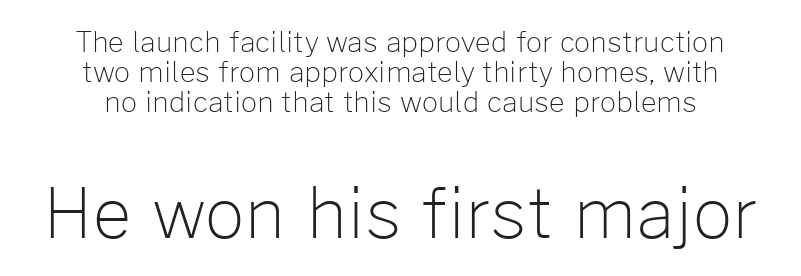
{"serif": "no", "italic": "no", "bold": "no", "weight": "light", "width": "normal", "stroke_contrast": "low", "x_height": "medium", "monospaced": "no", "underline": "no", "align": "center", "line_spacing": "tight", "line_spacing_ratio": 1.08, "letter_spacing": "normal", "letter_spacing_em": 0.0, "larger_block": "second", "size_ratio": 2.46, "glyph_px": 69}
